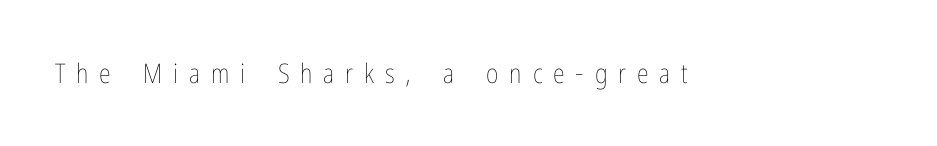
{"italic": "no", "bold": "no", "underline": "no", "letter_spacing": "wide", "letter_spacing_em": 0.4, "glyph_px": 27}
